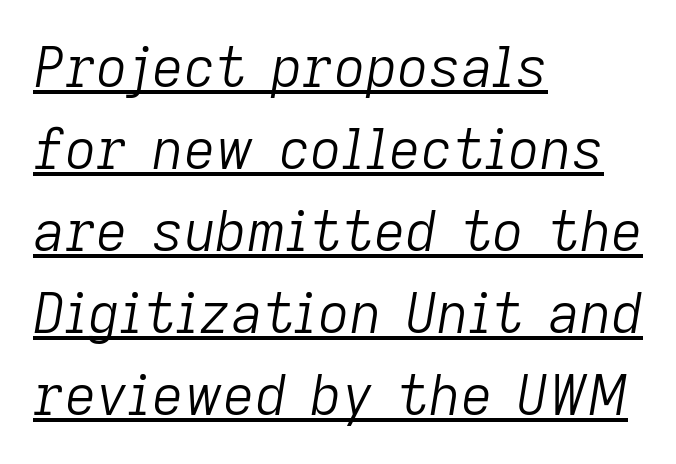
Q: Is the text bold? A: No.
Q: Is the text italic (slanted)? A: Yes, it leans right by about 9 degrees.
Q: Is the text underlined? A: Yes.
Q: How is the paragraph aligned? A: Left-aligned.
Q: Is the spacing between letters normal or unusually wide? A: Normal.
Q: Is the spacing between lines tight, normal or loose? A: Normal.
Q: Width (condensed, normal, or wide)? A: Normal.
Q: Stroke contrast? A: Low.
Q: x-height? A: Medium.
Q: Monospaced? A: No.
